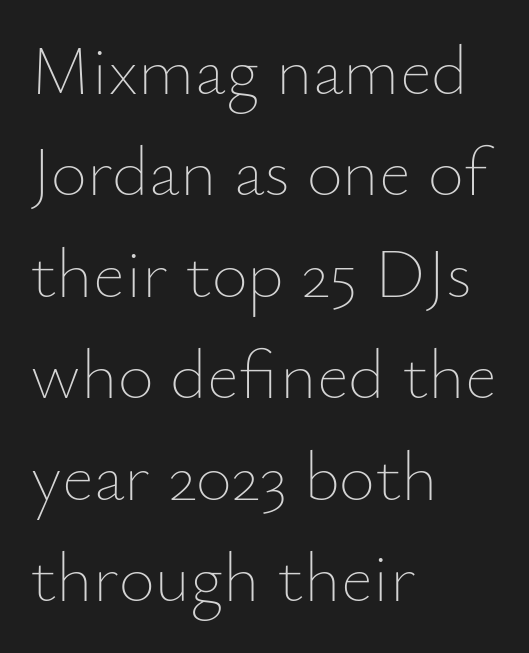
The image shows 70 px thin type, upright; set left-aligned, normal line spacing (1.45x), normal letter spacing, not underlined; low stroke contrast and a small x-height.
